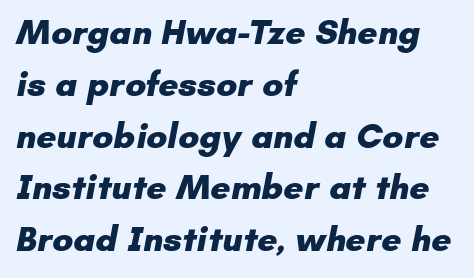
Looks like regular typesetting: each glyph gets only the width it needs. The rendering uses a moderate line-height, typical for paragraphs. Visually the block forms a straight wall on the left and a jagged coastline on the right. No word sits above an underline. The rendering keeps characters at their native spacing. Strokes here are thick enough to call this a true bold.
